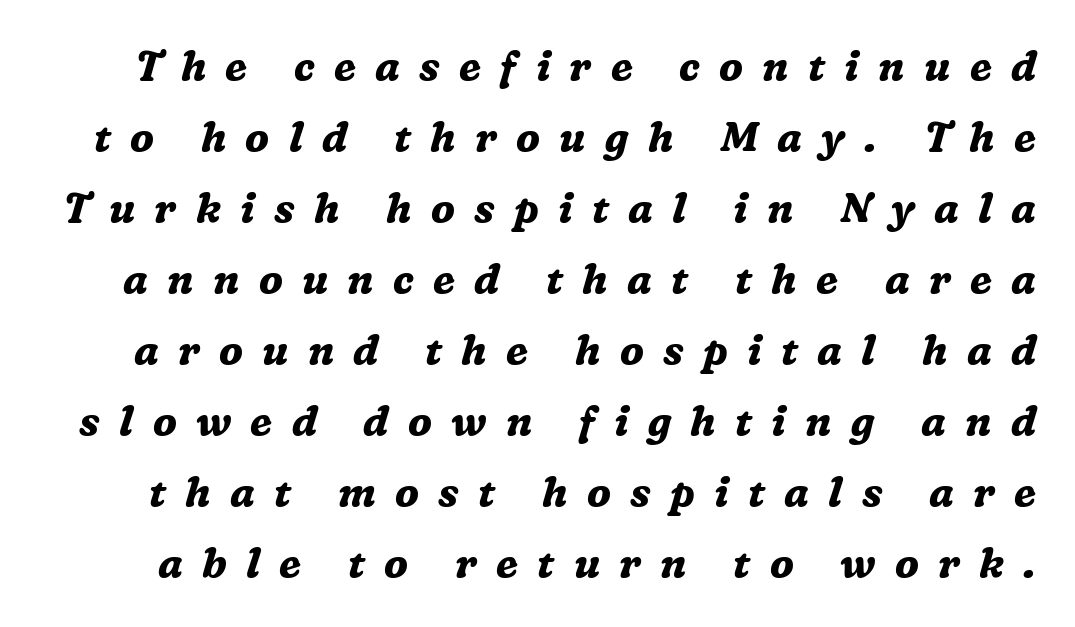
Strokes here are thick enough to call this a true bold. You could not count columns in this text — the font is proportionally spaced. The tracking reads as deliberately expanded to a designer's eye. The space directly below the letters is spotless. It's the slanting kind of type. This sample uses a serif face.
